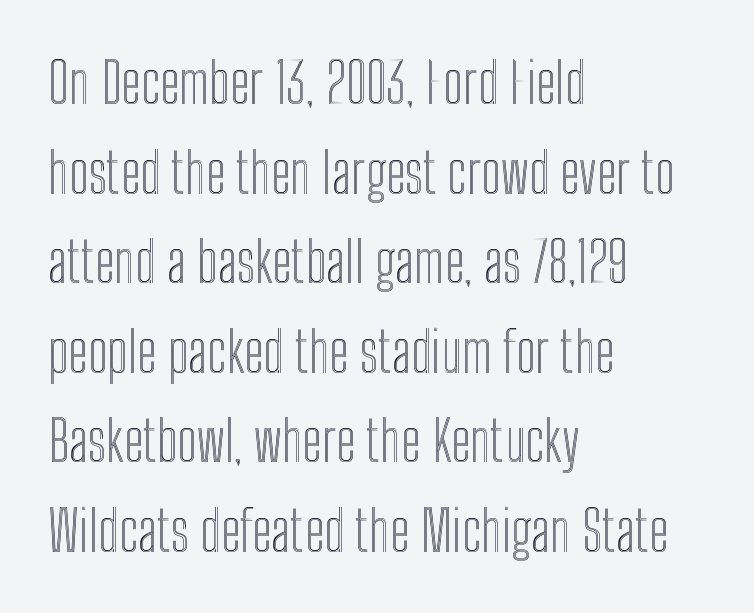
Q: Is the text italic (slanted)? A: No, it is upright.
Q: Is the text underlined? A: No.
Q: How is the paragraph aligned? A: Left-aligned.
Q: Is the spacing between letters normal or unusually wide? A: Normal.
Q: Is the spacing between lines tight, normal or loose? A: Normal.
Q: Width (condensed, normal, or wide)? A: Condensed.
Q: x-height? A: Medium.
Q: Monospaced? A: No.
